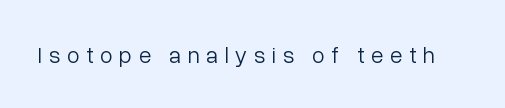
Q: Is the text bold? A: No.
Q: Is the text italic (slanted)? A: No, it is upright.
Q: Is the text underlined? A: No.
Q: Is the spacing between letters normal or unusually wide? A: Unusually wide.
